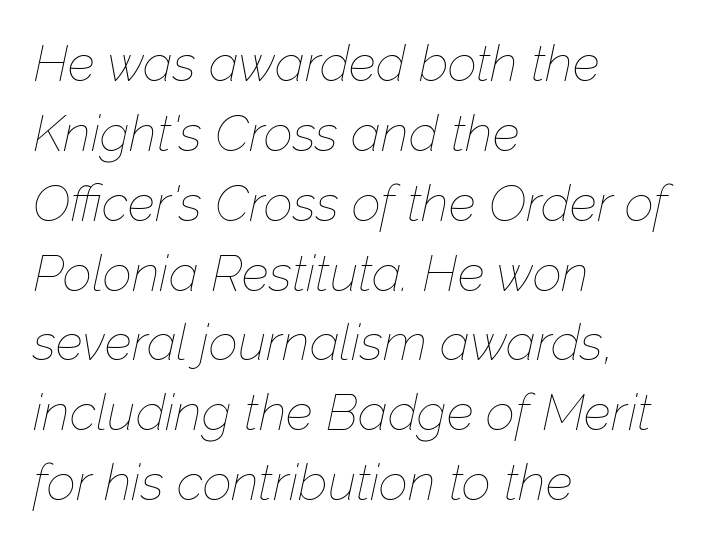
The image shows 51 px thin type, italic (leaning right); set left-aligned, normal line spacing (1.37x), normal letter spacing, not underlined; low stroke contrast and a medium x-height.
